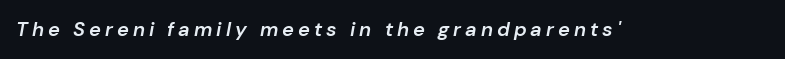
{"italic": "yes", "lean": "right", "slant_degrees": 10, "bold": "semi", "underline": "no", "letter_spacing": "wide", "letter_spacing_em": 0.2, "glyph_px": 20}
